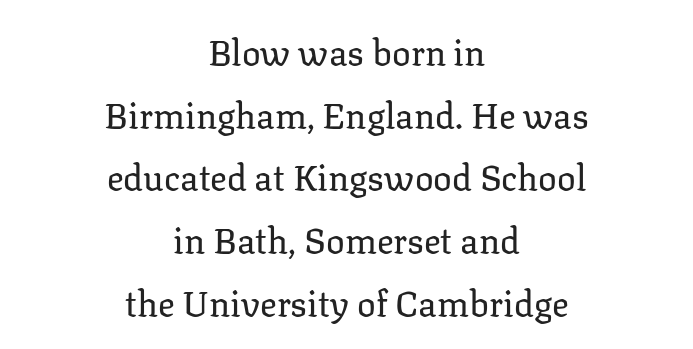
The image shows 35 px regular-weight serif type, upright; set centered, line spacing 1.79x, normal letter spacing, not underlined; low stroke contrast and a medium x-height.
